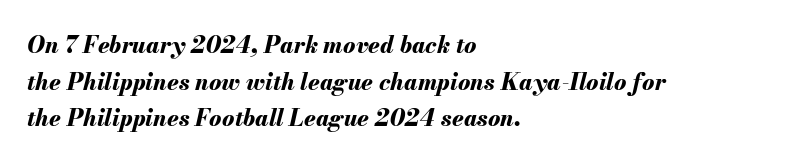
Q: Is the text bold? A: Yes.
Q: Is the text italic (slanted)? A: Yes, it leans right by about 13 degrees.
Q: Is the text underlined? A: No.
Q: How is the paragraph aligned? A: Left-aligned.
Q: Is the spacing between letters normal or unusually wide? A: Normal.
Q: Is the spacing between lines tight, normal or loose? A: Normal.
